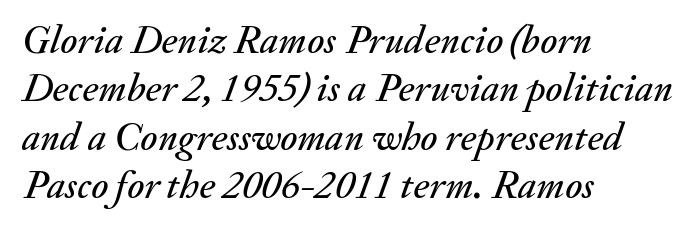
The image shows 40 px text type, italic (leaning right); set left-aligned, line spacing 1.21x, normal letter spacing, not underlined; medium stroke contrast and a small x-height.
